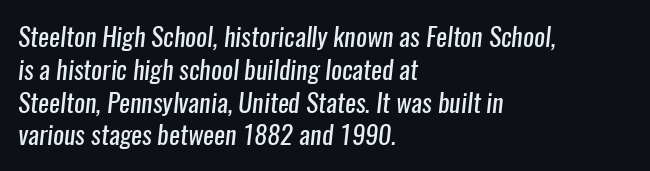
These glyphs show unthickened strokes, regular width or finer. Leading: standard. All the whitespace from short lines collects on the right. Observe the ordinary spacing: letters are neighbours, not strangers. Nobody drew a line under any word here.
